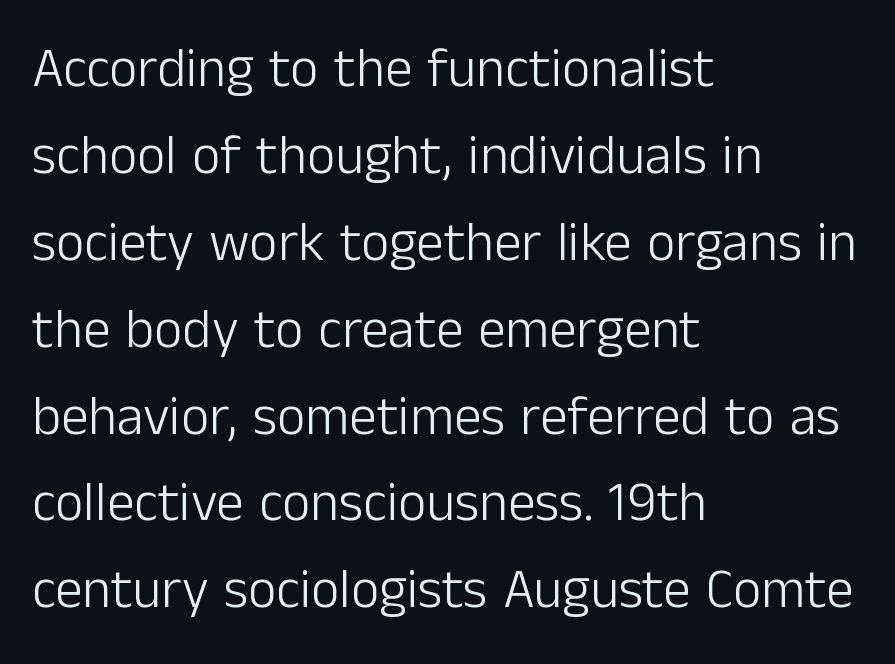
{"serif": "no", "italic": "no", "bold": "no", "weight": "light", "width": "normal", "stroke_contrast": "low", "x_height": "medium", "monospaced": "no", "underline": "no", "align": "left", "line_spacing": "normal", "line_spacing_ratio": 1.58, "letter_spacing": "normal", "letter_spacing_em": 0.0, "glyph_px": 55}
